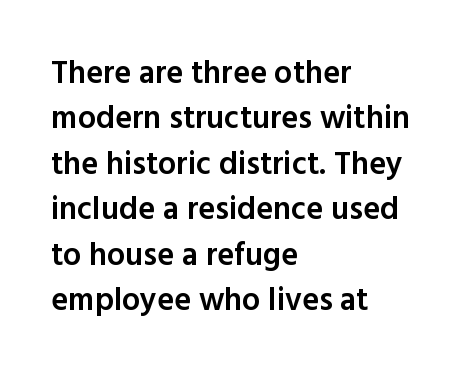
Q: Is the text bold? A: Semi-bold.
Q: Is the text italic (slanted)? A: No, it is upright.
Q: Is the typeface a serif or a sans-serif typeface? A: Sans-serif.
Q: Is the text underlined? A: No.
Q: How is the paragraph aligned? A: Left-aligned.
Q: Is the spacing between letters normal or unusually wide? A: Normal.
Q: Is the spacing between lines tight, normal or loose? A: Normal.
Q: Width (condensed, normal, or wide)? A: Normal.
Q: x-height? A: Medium.
Q: Monospaced? A: No.
